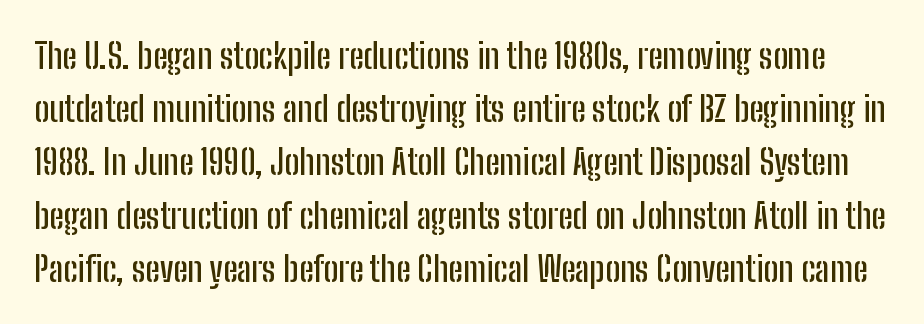
The typography opts for an upright posture over an oblique one. Compared with typical paragraphs, the rows here are spaced about the same. Varying glyph widths throughout — classic text-font behaviour. Each word holds together tightly as a unit, with standard inter-letter gaps. Serifs: no, the terminals of the letterforms are clean.
